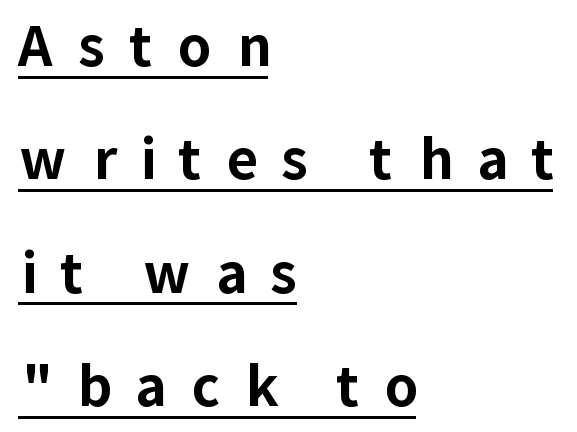
Typographically, this falls in the sans-serif category. Casual observation: everything's shoved over to the left. It's the straight-up-and-down kind of type. Every letter is thick-stroked: bold, no question. Each new line begins a long way beneath the previous one. This rendering features underlined lettering.
